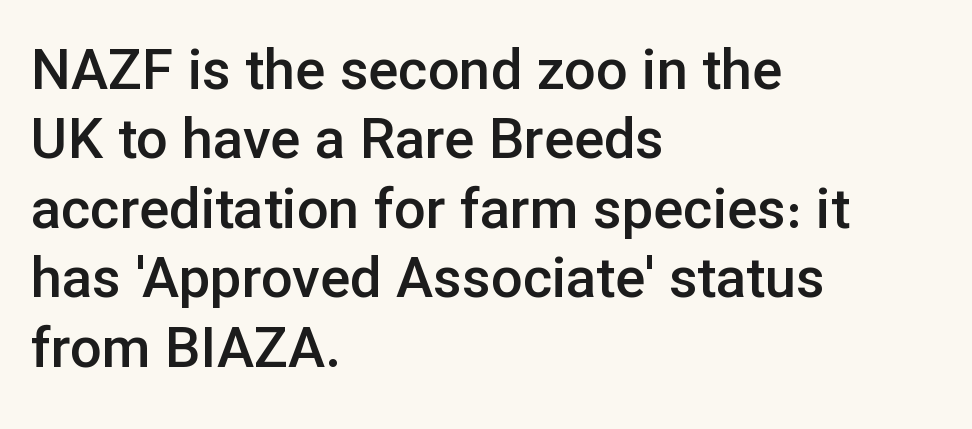
The image shows 56 px semibold sans-serif type, upright; set left-aligned, line spacing 1.24x, normal letter spacing, not underlined; low stroke contrast and a medium x-height.
